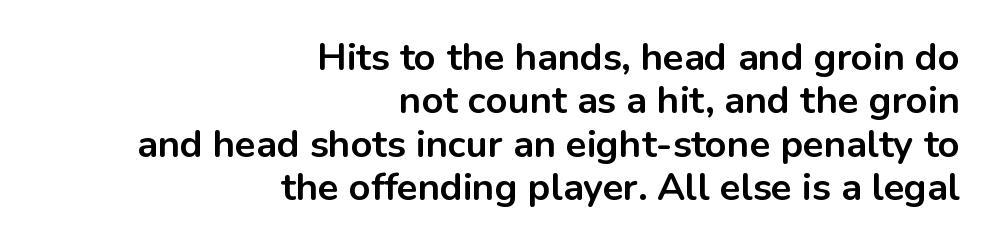
The image shows 38 px bold sans-serif type, upright; set right-aligned, tight line spacing (1.14x), normal letter spacing, not underlined; low stroke contrast and a medium x-height.
